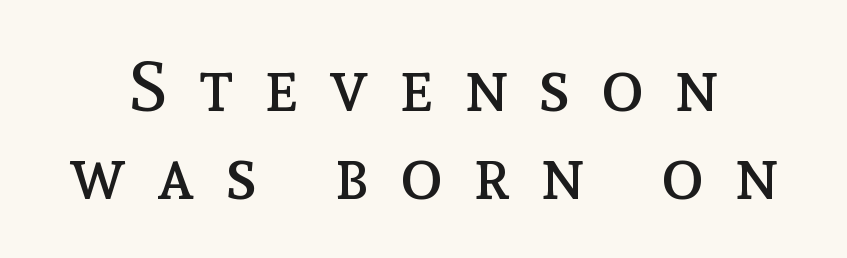
Q: Is the text bold? A: No.
Q: Is the text italic (slanted)? A: No, it is upright.
Q: Is the text underlined? A: No.
Q: Is the spacing between letters normal or unusually wide? A: Unusually wide.
Q: Is the spacing between lines tight, normal or loose? A: Normal.
Q: Width (condensed, normal, or wide)? A: Normal.
Q: x-height? A: Medium.
Q: Monospaced? A: No.
